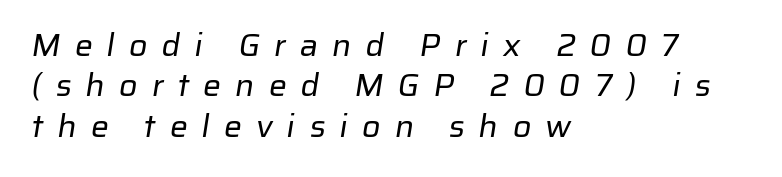
The image shows 32 px regular-weight sans-serif type; set left-aligned, normal line spacing (1.26x), unusually wide letter spacing (+0.44 em), not underlined; low stroke contrast and a medium x-height.
